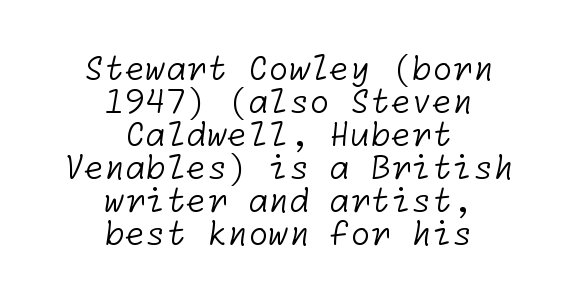
The rendering shows plain stroke endings on the letterforms — a sans-serif design. What stands out about the letter spacing? Nothing — it is the standard amount. Does the leading feel generous? Not at all — it's pinched. Clear beneath every line of the passage. Stems here are at most as thick as an everyday book face.
